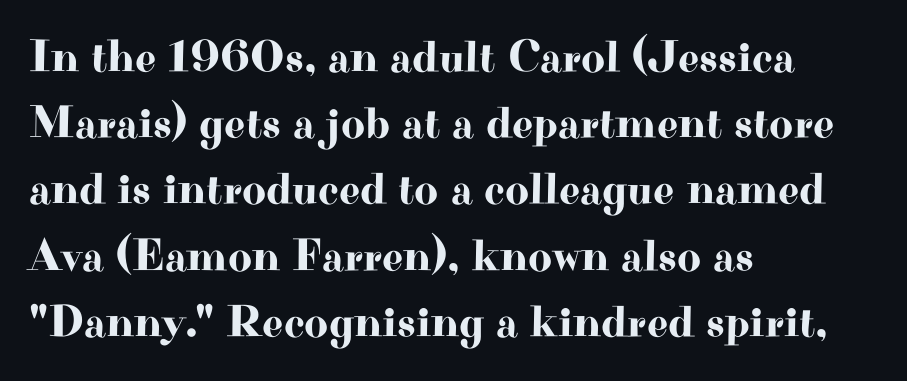
{"serif": "yes", "italic": "no", "width": "wide", "stroke_contrast": "high", "x_height": "small", "monospaced": "no", "underline": "no", "align": "left", "line_spacing": "normal", "line_spacing_ratio": 1.44, "letter_spacing": "normal", "letter_spacing_em": 0.0, "glyph_px": 46}
